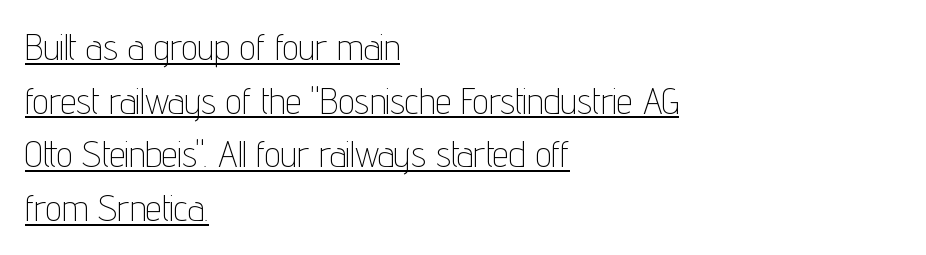
Q: Is the text bold? A: No.
Q: Is the text italic (slanted)? A: No, it is upright.
Q: Is the typeface a serif or a sans-serif typeface? A: Sans-serif.
Q: Is the text underlined? A: Yes.
Q: How is the paragraph aligned? A: Left-aligned.
Q: Is the spacing between letters normal or unusually wide? A: Normal.
Q: Is the spacing between lines tight, normal or loose? A: Normal.
Q: Width (condensed, normal, or wide)? A: Condensed.
Q: Stroke contrast? A: Low.
Q: x-height? A: Medium.
Q: Monospaced? A: No.
